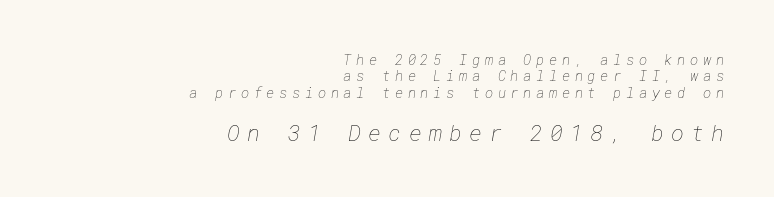
{"bold": "no", "underline": "no", "align": "right", "line_spacing_ratio": 1.17, "letter_spacing": "wide", "letter_spacing_em": 0.33, "larger_block": "second", "size_ratio": 1.57, "glyph_px": 22}
